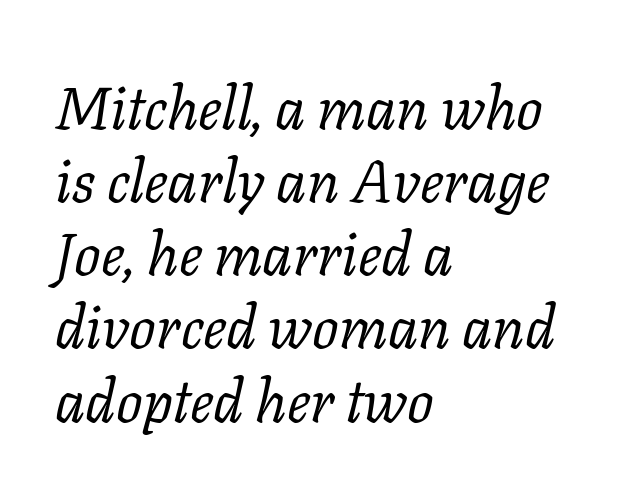
You could not count columns in this text — the font is proportionally spaced. A classic flush-left, rag-right setting is used for this passage. The words here are not underlined. Is this a sans? No — the strokes have serifs.
